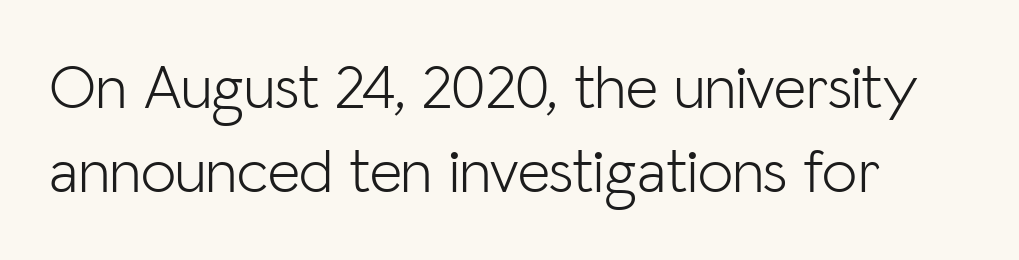
The image shows 63 px light sans-serif type, upright; set normal line spacing (1.34x), normal letter spacing, not underlined; low stroke contrast and a medium x-height.
